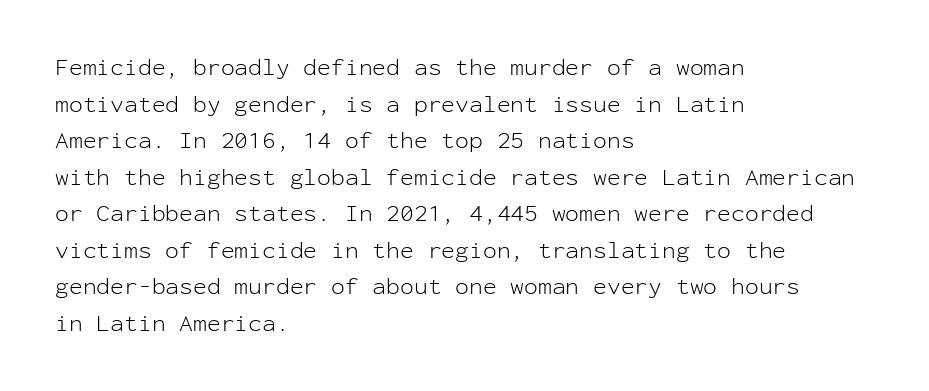
{"italic": "no", "bold": "no", "underline": "no", "align": "left", "line_spacing": "normal", "line_spacing_ratio": 1.59, "letter_spacing": "normal", "letter_spacing_em": 0.0, "glyph_px": 23}
